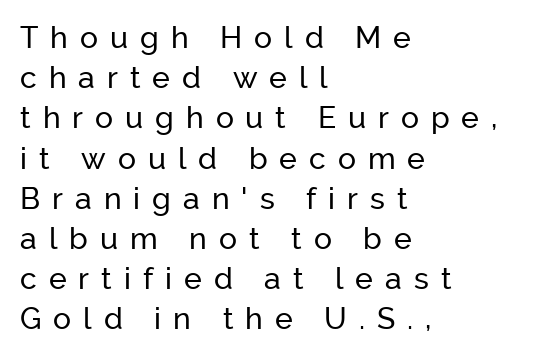
The image shows 30 px sans-serif type, upright; set left-aligned, normal line spacing (1.34x), unusually wide letter spacing (+0.4 em), not underlined; low stroke contrast and a medium x-height.
